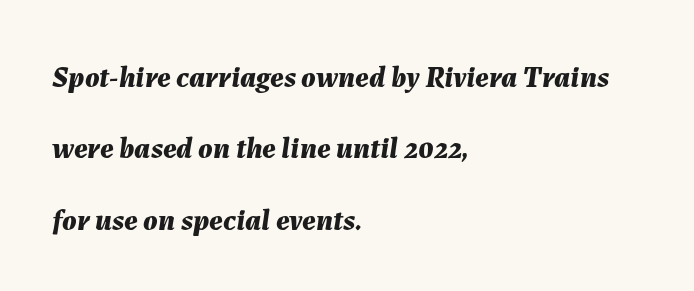
Would a proofreader flag this as italicized? Yes. The passage shown is typed in a proportional face where columns would drift. In terms of weight, the rendering is a true, heavy bold. The rendering anchors every line to the left-hand side. Successive baselines arrive slowly, with a big drop between each. Inter-character spacing is left at the font's built-in metrics.
